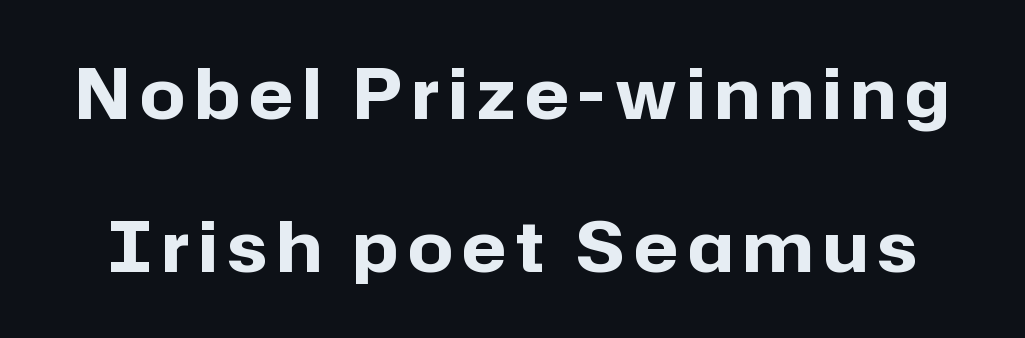
{"serif": "no", "italic": "no", "bold": "yes", "weight": "bold", "width": "normal", "stroke_contrast": "low", "x_height": "medium", "monospaced": "no", "underline": "no", "line_spacing": "loose", "line_spacing_ratio": 2.19, "glyph_px": 70}
